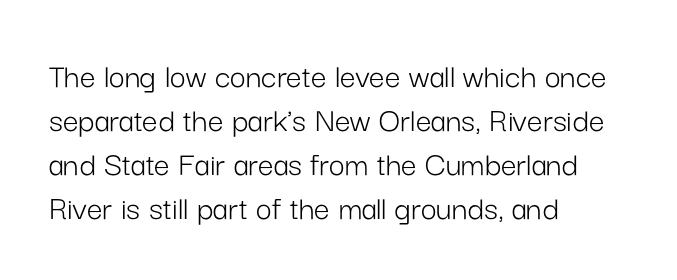
Q: Is the text bold? A: No.
Q: Is the text italic (slanted)? A: No, it is upright.
Q: Is the typeface a serif or a sans-serif typeface? A: Sans-serif.
Q: Is the text underlined? A: No.
Q: How is the paragraph aligned? A: Left-aligned.
Q: Is the spacing between letters normal or unusually wide? A: Normal.
Q: Is the spacing between lines tight, normal or loose? A: Normal.
Q: Width (condensed, normal, or wide)? A: Normal.
Q: Stroke contrast? A: Low.
Q: x-height? A: Medium.
Q: Monospaced? A: No.
